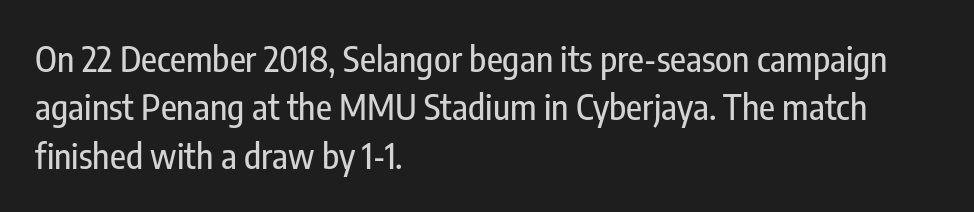
The image shows 35 px condensed sans-serif type, upright; set left-aligned, normal line spacing (1.38x), normal letter spacing, not underlined; low stroke contrast and a medium x-height.
